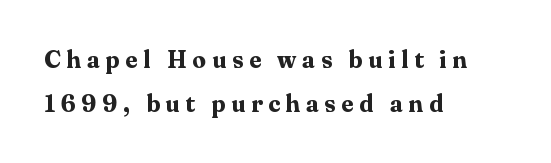
The letters stand straight up with perfectly vertical stems. The glyphs are unaccompanied by any horizontal stroke below them. Does extra space separate the letters? Yes, quite a lot of it. These words are printed bold, with thick strokes throughout.
